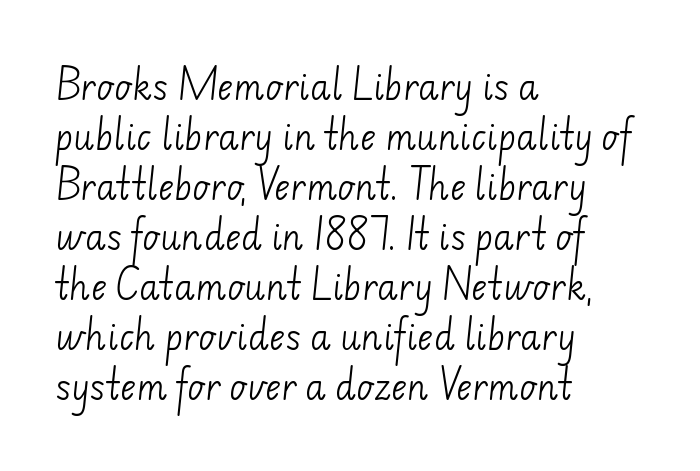
This sample is left-justified, so line endings fall wherever the words run out. The space directly below the letters is spotless. If you measured baseline to baseline, you'd find a middling distance. Tracking value appears to be zero — textbook default spacing.
